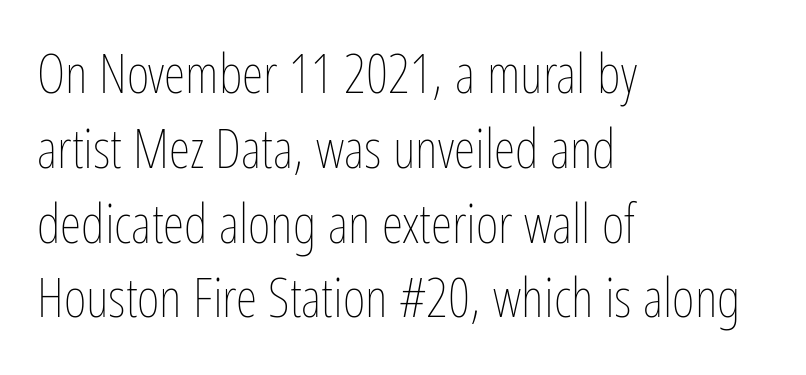
{"italic": "no", "bold": "no", "weight": "thin", "width": "condensed", "stroke_contrast": "low", "x_height": "medium", "monospaced": "no", "underline": "no", "align": "left", "line_spacing": "normal", "line_spacing_ratio": 1.36, "letter_spacing": "normal", "letter_spacing_em": 0.0, "glyph_px": 55}
